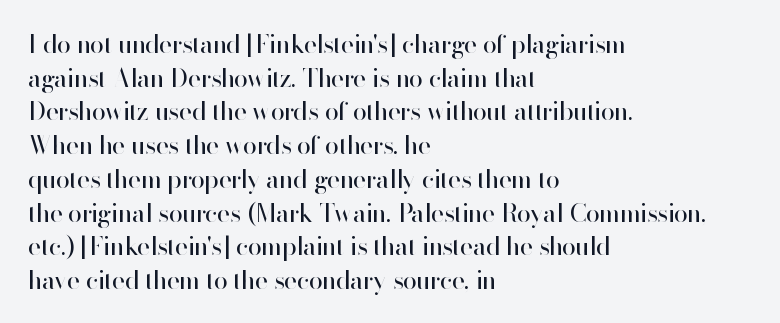
The image shows 25 px text type, upright; set left-aligned, normal line spacing (1.35x), normal letter spacing, not underlined.
